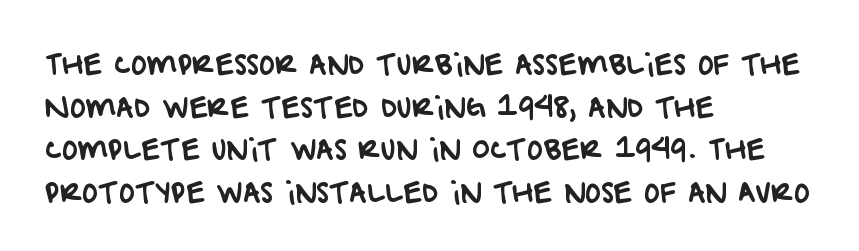
The image shows 27 px text type; set left-aligned, normal line spacing (1.58x), normal letter spacing, not underlined.
